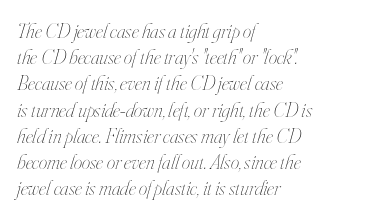
Q: Is the text bold? A: No.
Q: Is the text italic (slanted)? A: Yes, it leans right by about 16 degrees.
Q: Is the text underlined? A: No.
Q: How is the paragraph aligned? A: Left-aligned.
Q: Is the spacing between letters normal or unusually wide? A: Normal.
Q: Is the spacing between lines tight, normal or loose? A: Normal.
